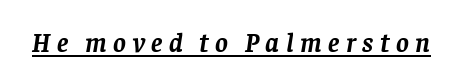
Q: Is the text bold? A: Yes.
Q: Is the text italic (slanted)? A: Yes, it leans right by about 8 degrees.
Q: Is the text underlined? A: Yes.
Q: Is the spacing between letters normal or unusually wide? A: Unusually wide.
